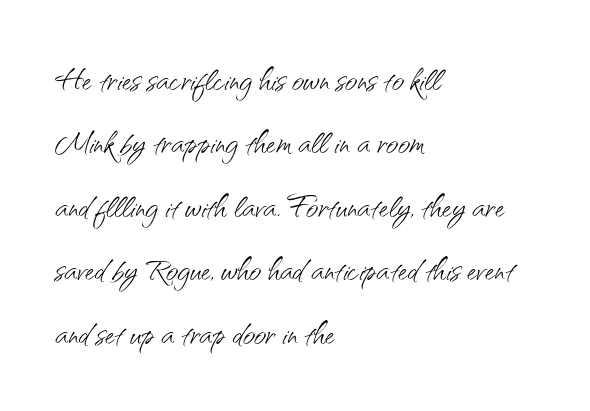
Q: Is the text bold? A: No.
Q: Is the text italic (slanted)? A: Yes.
Q: Is the typeface a serif or a sans-serif typeface? A: Sans-serif.
Q: Is the text underlined? A: No.
Q: How is the paragraph aligned? A: Left-aligned.
Q: Is the spacing between letters normal or unusually wide? A: Normal.
Q: Is the spacing between lines tight, normal or loose? A: Normal.
Q: Width (condensed, normal, or wide)? A: Normal.
Q: Stroke contrast? A: Medium.
Q: x-height? A: Small.
Q: Monospaced? A: No.
